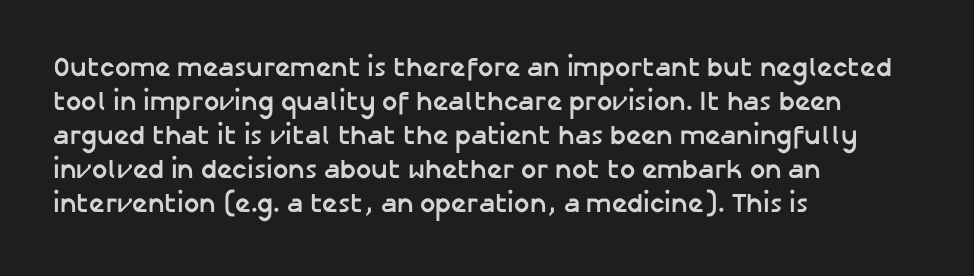
Does the weight exceed regular? Yes, all the way to bold. Short note: letters normally spaced. The space beneath each line is pristine and unruled. The typesetter chose a ragged-right arrangement here. Posture: vertical. The passage shown stacks its lines at a standard gap.
